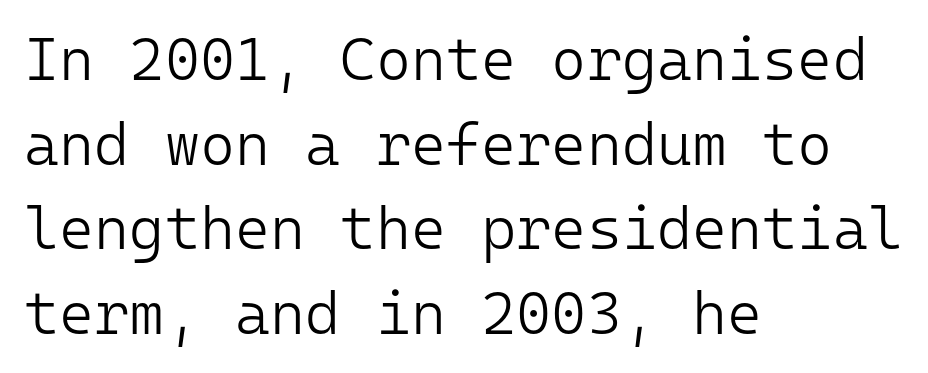
The lines are quadded left. Inter-character spacing is left at the font's built-in metrics. Vertical strokes here are truly vertical. Leading: standard.
